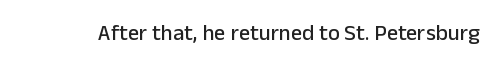
{"italic": "no", "underline": "no", "letter_spacing": "normal", "letter_spacing_em": 0.0, "glyph_px": 22}
